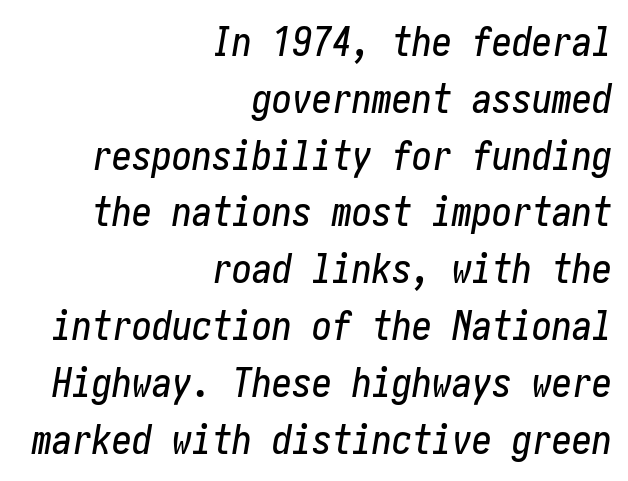
If you drew a line through each stem, it would be angled. The rendering uses a moderate line-height, typical for paragraphs. The horizontal fit of the characters is conventional and even. A bare baseline throughout the passage. Compared with a flush-left layout, this one pins lines to the opposite, right side.
